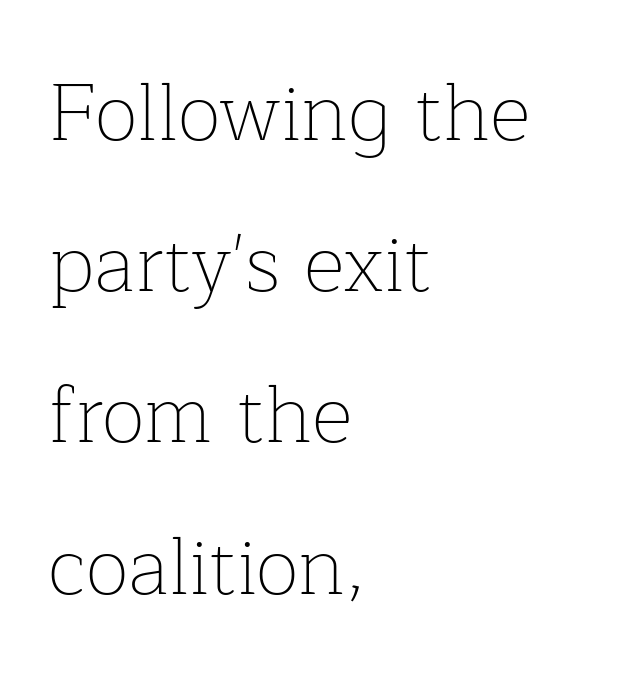
The image shows 80 px thin serif type, upright; set left-aligned, line spacing 1.89x, normal letter spacing, not underlined; low stroke contrast and a medium x-height.
